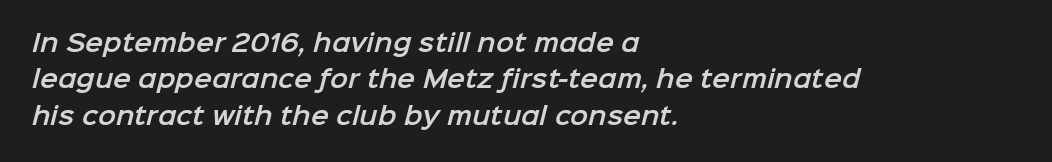
The passage shown stacks its lines at a standard gap. The passage is arranged the way most books set body copy — flush left. The horizontal fit of the characters is conventional and even. Descenders hang freely into open space.
